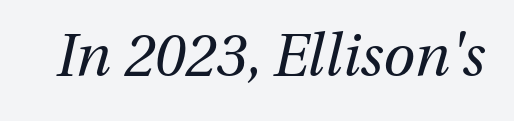
Q: Is the text bold? A: No.
Q: Is the text italic (slanted)? A: Yes, it leans right by about 13 degrees.
Q: Is the text underlined? A: No.
Q: Is the spacing between letters normal or unusually wide? A: Normal.
Q: Width (condensed, normal, or wide)? A: Normal.
Q: Stroke contrast? A: Medium.
Q: x-height? A: Medium.
Q: Monospaced? A: No.
